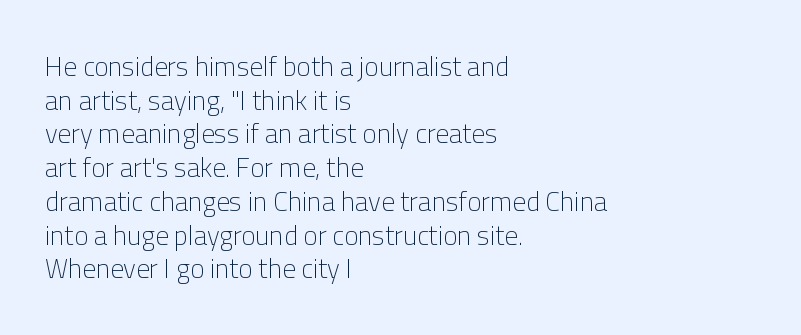
The image shows 27 px text type, upright; set left-aligned, normal line spacing (1.25x), normal letter spacing, not underlined.
